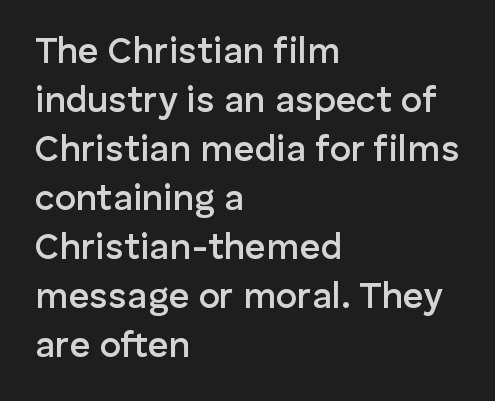
The image shows 36 px semibold sans-serif type, upright; set left-aligned, normal line spacing (1.36x), normal letter spacing, not underlined; low stroke contrast and a medium x-height.
